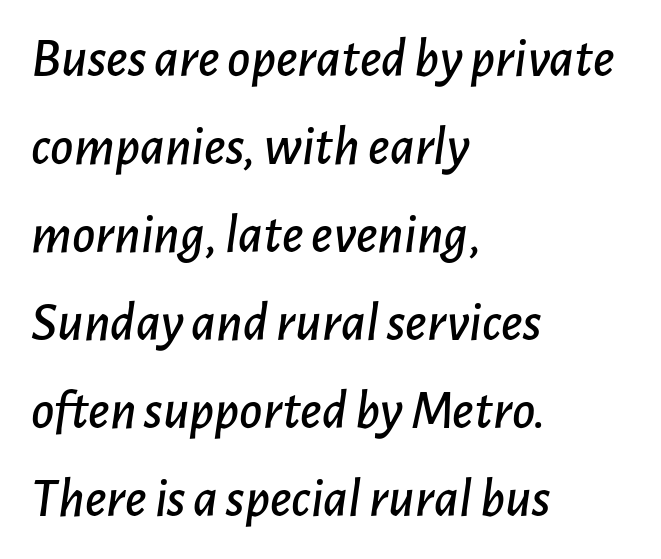
The image shows 56 px text type, italic (leaning right); set left-aligned, normal line spacing (1.57x), normal letter spacing, not underlined; low stroke contrast and a medium x-height.
